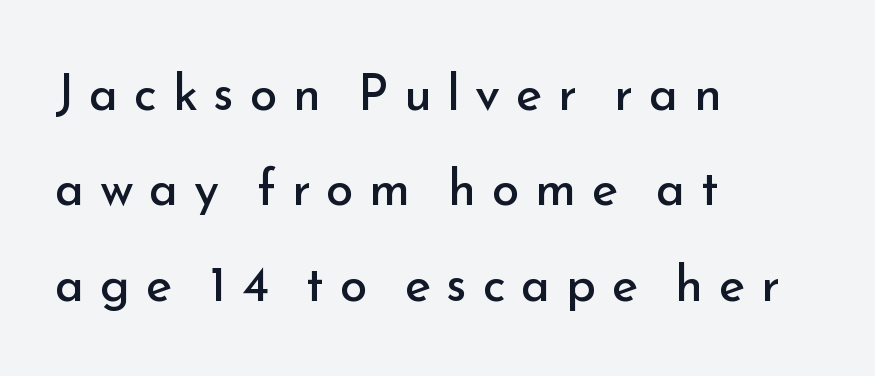
The characters display no serif detailing; their extremities are plain. Compared with a centered layout, this one pins lines to the left instead. The lettering holds an erect, upright posture throughout. The specimen omits any rule beneath the text block's lines.
